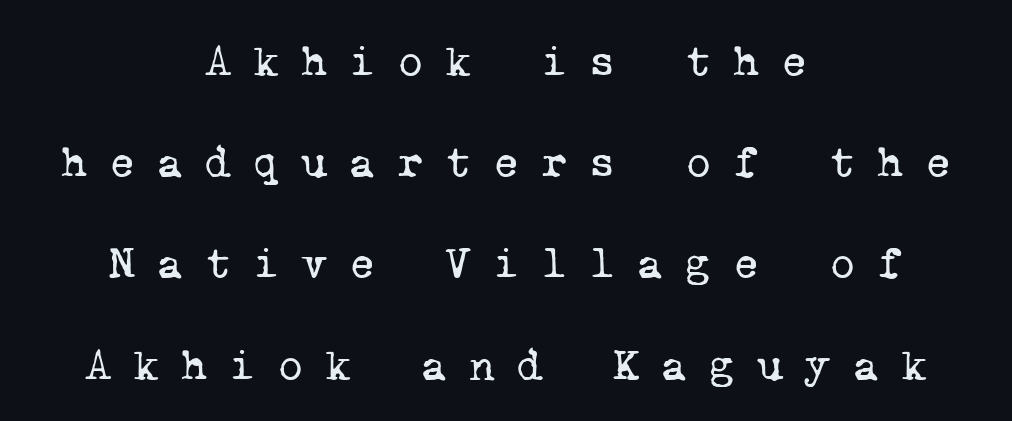
Q: Is the text bold? A: No.
Q: Is the typeface a serif or a sans-serif typeface? A: Serif.
Q: Is the text underlined? A: No.
Q: How is the paragraph aligned? A: Centered.
Q: Is the spacing between letters normal or unusually wide? A: Unusually wide.
Q: Is the spacing between lines tight, normal or loose? A: Loose.
Q: Width (condensed, normal, or wide)? A: Normal.
Q: Stroke contrast? A: Low.
Q: x-height? A: Medium.
Q: Monospaced? A: Yes.
